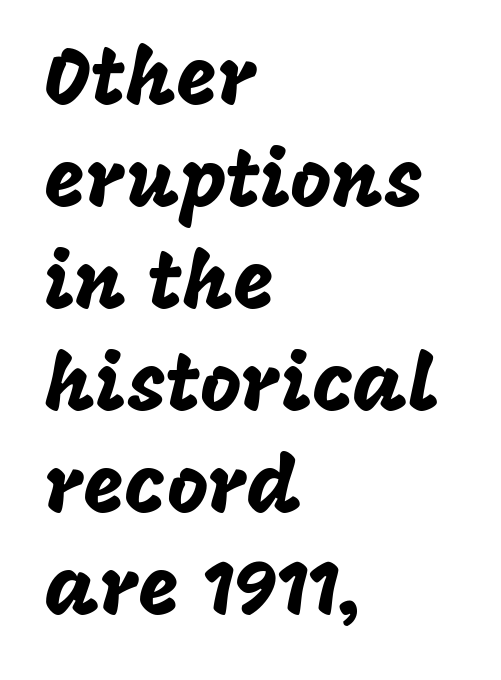
{"serif": "no", "width": "normal", "stroke_contrast": "low", "x_height": "large", "monospaced": "no", "underline": "no", "align": "left", "line_spacing": "normal", "line_spacing_ratio": 1.29, "letter_spacing": "normal", "letter_spacing_em": 0.0, "glyph_px": 79}
